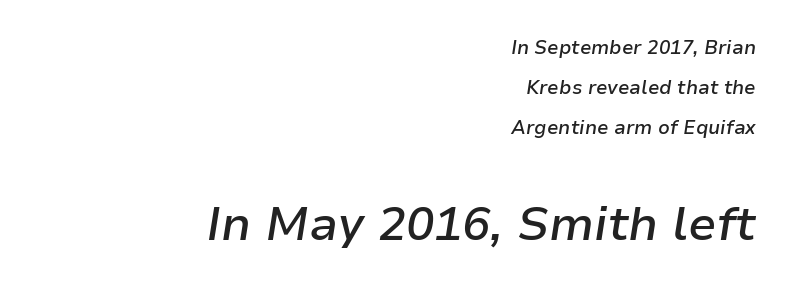
{"italic": "yes", "lean": "right", "slant_degrees": 9, "bold": "semi", "weight": "semibold", "width": "normal", "stroke_contrast": "low", "x_height": "medium", "monospaced": "no", "underline": "no", "align": "right", "line_spacing": "loose", "line_spacing_ratio": 2.11, "letter_spacing": "normal", "letter_spacing_em": 0.0, "larger_block": "second", "size_ratio": 2.47, "glyph_px": 47}
